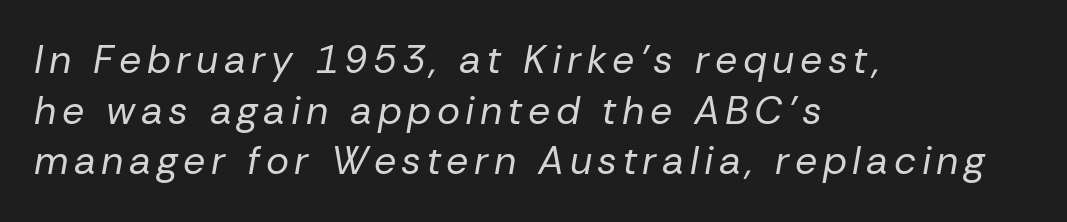
{"italic": "yes", "lean": "right", "slant_degrees": 10, "bold": "no", "weight": "regular", "width": "normal", "stroke_contrast": "low", "x_height": "medium", "monospaced": "no", "underline": "no", "align": "left", "line_spacing": "normal", "line_spacing_ratio": 1.3, "glyph_px": 39}
